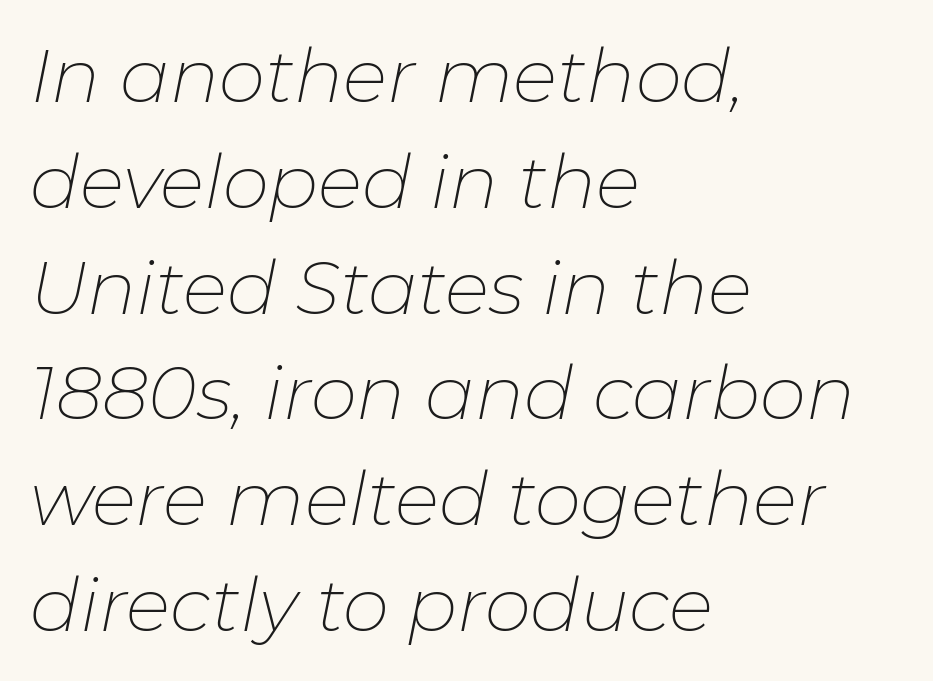
The block of text has a typical density, with ordinary space between rows. The strokes carry an ordinary text weight at most. The specimen reads as italic at a glance. The setting favours the left margin, as ordinary paragraphs usually do. Unmarked baselines from the first word to the last.
